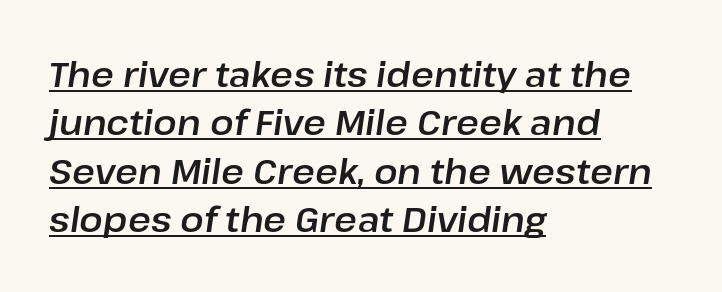
The image shows 35 px text type, italic (leaning right); set left-aligned, normal line spacing (1.38x), normal letter spacing, underlined; low stroke contrast and a medium x-height.
